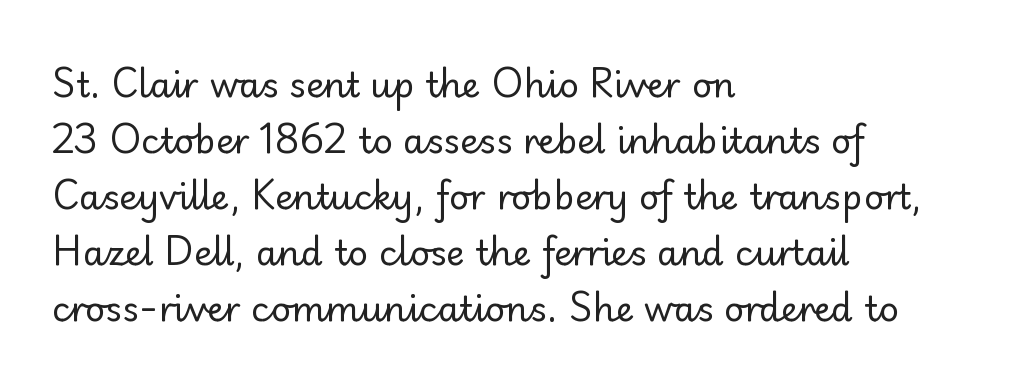
The image shows 35 px regular-weight sans-serif type, upright; set left-aligned, normal line spacing (1.6x), normal letter spacing, not underlined; low stroke contrast and a small x-height.
